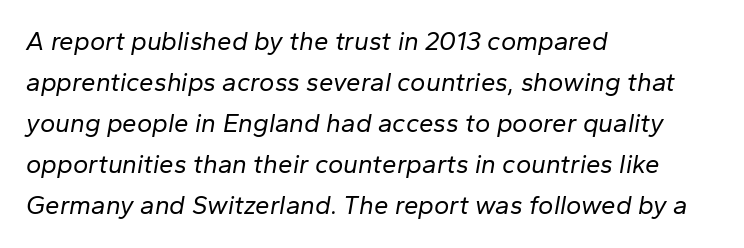
The glyphs are unaccompanied by any horizontal stroke below them. This is oblique type, the kind used for emphasis or titles. Here the glyphs are tracked normally, forming tight word shapes. Horizontal alignment here is leftward, the default for most running prose.
